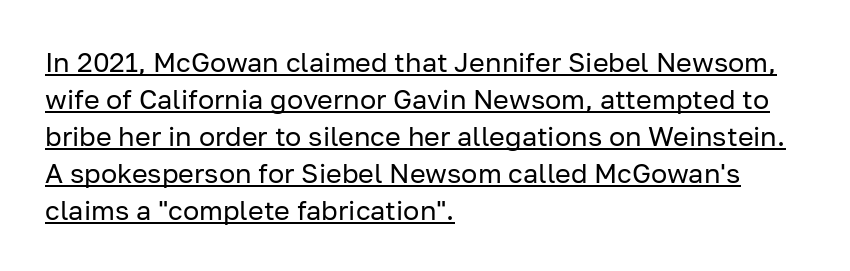
{"italic": "no", "bold": "no", "underline": "yes", "align": "left", "line_spacing": "normal", "line_spacing_ratio": 1.37, "letter_spacing": "normal", "letter_spacing_em": 0.0, "glyph_px": 27}
